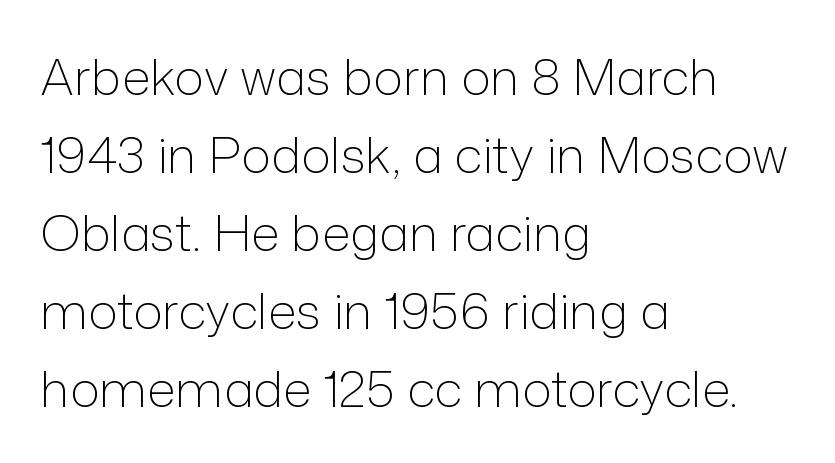
The image shows 50 px light sans-serif type, upright; set left-aligned, normal line spacing (1.56x), normal letter spacing, not underlined; low stroke contrast and a medium x-height.
